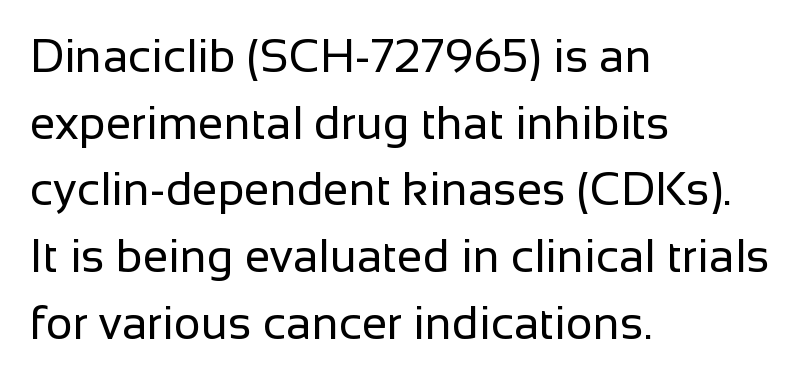
The image shows 46 px regular-weight sans-serif type, upright; set left-aligned, normal line spacing (1.45x), normal letter spacing, not underlined; low stroke contrast and a medium x-height.
